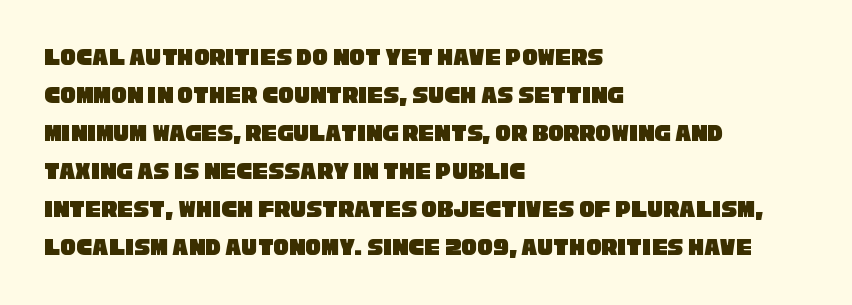
The image shows 26 px text type; set left-aligned, normal line spacing (1.46x), normal letter spacing, not underlined.
